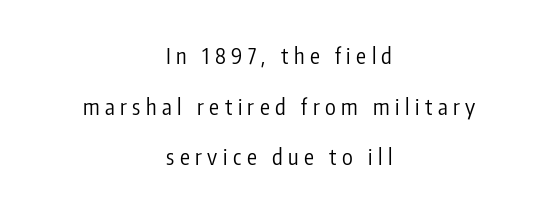
Q: Is the text bold? A: No.
Q: Is the text italic (slanted)? A: No, it is upright.
Q: Is the text underlined? A: No.
Q: How is the paragraph aligned? A: Centered.
Q: Is the spacing between letters normal or unusually wide? A: Unusually wide.
Q: Is the spacing between lines tight, normal or loose? A: Loose.
